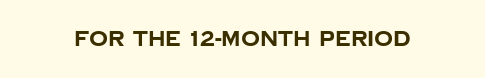
The image shows 21 px bold type, upright; set normal letter spacing, not underlined.
